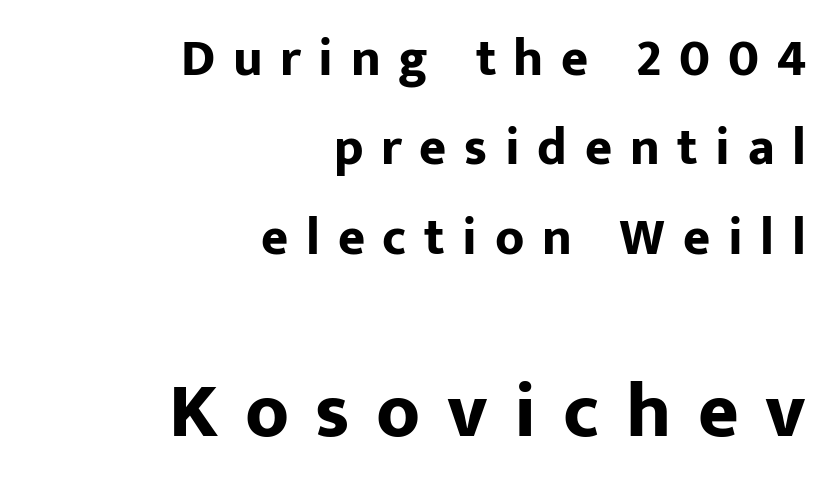
The image shows 78 px bold sans-serif type, upright; set right-aligned, line spacing 1.72x, unusually wide letter spacing (+0.34 em), not underlined; the second (bottom) block is 1.5x larger; low stroke contrast and a medium x-height.
